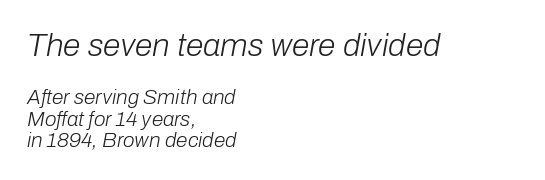
The image shows 32 px light type, italic (leaning right); set left-aligned, tight line spacing (1.02x), normal letter spacing, not underlined; the first (top) block is 1.52x larger; low stroke contrast and a medium x-height.
